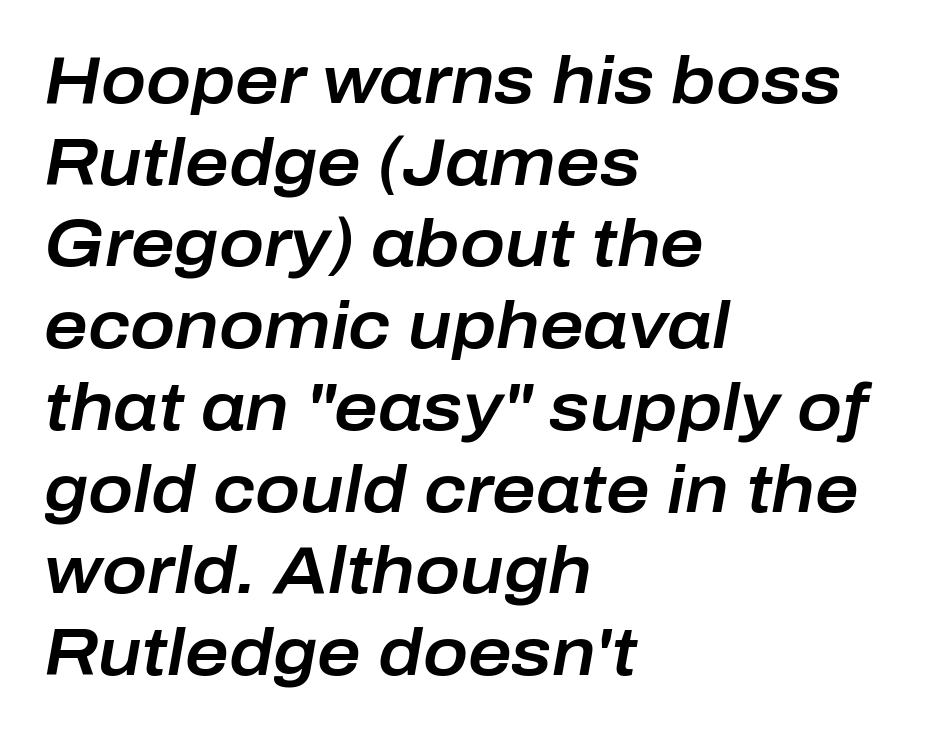
Q: Is the text italic (slanted)? A: Yes, it leans right by about 10 degrees.
Q: Is the text underlined? A: No.
Q: How is the paragraph aligned? A: Left-aligned.
Q: Is the spacing between letters normal or unusually wide? A: Normal.
Q: Width (condensed, normal, or wide)? A: Normal.
Q: Stroke contrast? A: Low.
Q: x-height? A: Medium.
Q: Monospaced? A: No.
